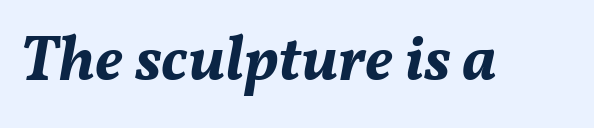
The image shows 63 px bold type, italic (leaning right); set normal letter spacing, not underlined; medium stroke contrast and a medium x-height.
